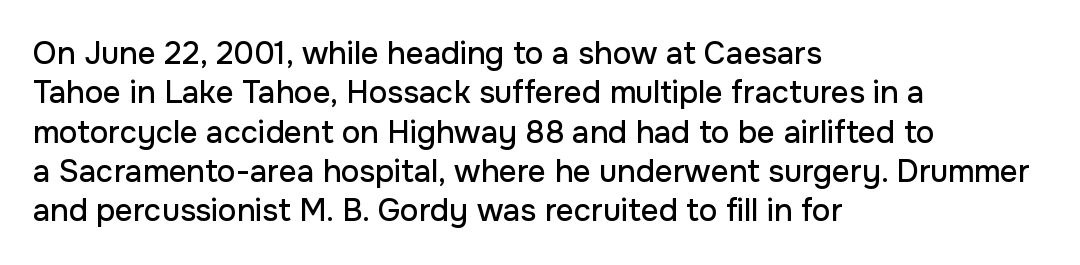
The image shows 31 px sans-serif type, upright; set left-aligned, normal line spacing (1.27x), normal letter spacing, not underlined; low stroke contrast and a medium x-height.
